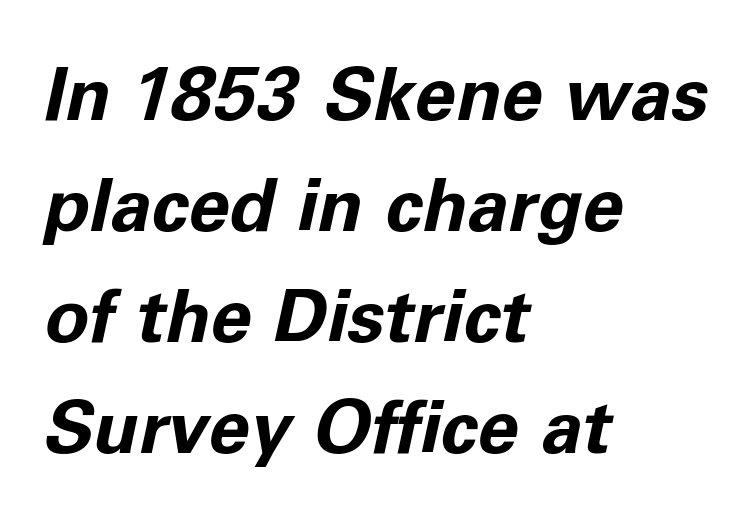
The image shows 74 px bold type, italic (leaning right); set left-aligned, normal line spacing (1.5x), normal letter spacing, not underlined; low stroke contrast and a medium x-height.
